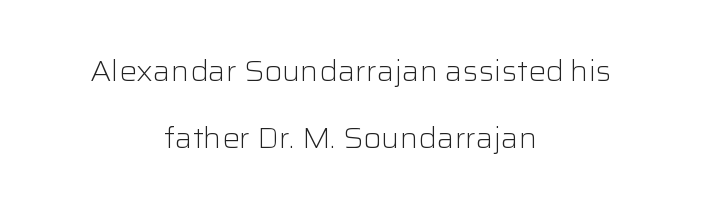
The axis of the letterforms is exactly vertical. Regarding serifs, this sample does without them. Compared with typical paragraphs, the rows here are farther apart. Stems and bowls with no extra thickness — not bold.
